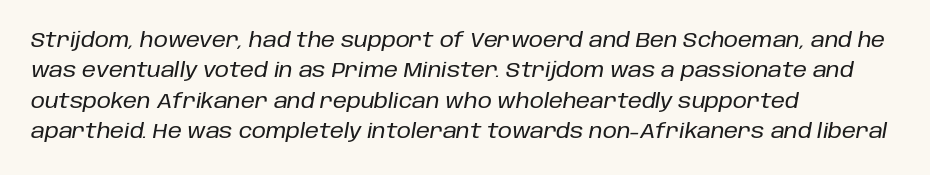
Q: Is the text italic (slanted)? A: Yes, it leans right by about 10 degrees.
Q: Is the text underlined? A: No.
Q: How is the paragraph aligned? A: Left-aligned.
Q: Is the spacing between letters normal or unusually wide? A: Normal.
Q: Is the spacing between lines tight, normal or loose? A: Normal.
